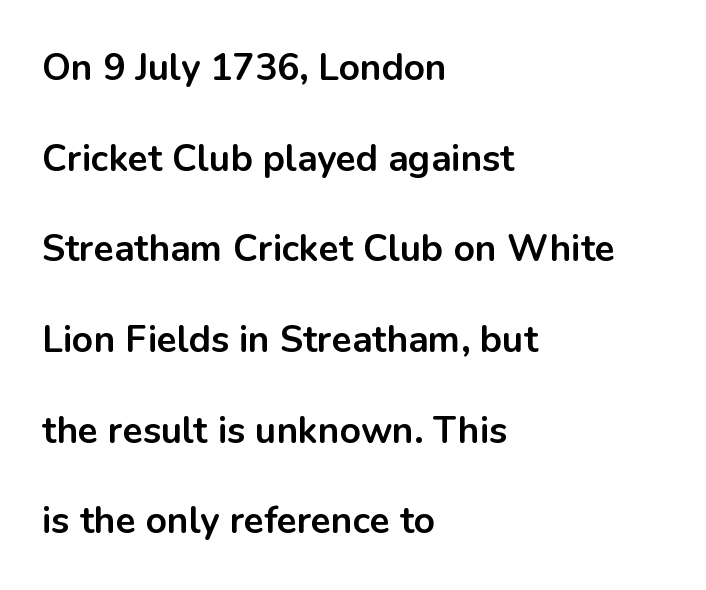
{"serif": "no", "italic": "no", "bold": "yes", "weight": "bold", "width": "normal", "stroke_contrast": "low", "x_height": "medium", "monospaced": "no", "underline": "no", "align": "left", "line_spacing": "loose", "line_spacing_ratio": 2.45, "letter_spacing": "normal", "letter_spacing_em": 0.0, "glyph_px": 37}
